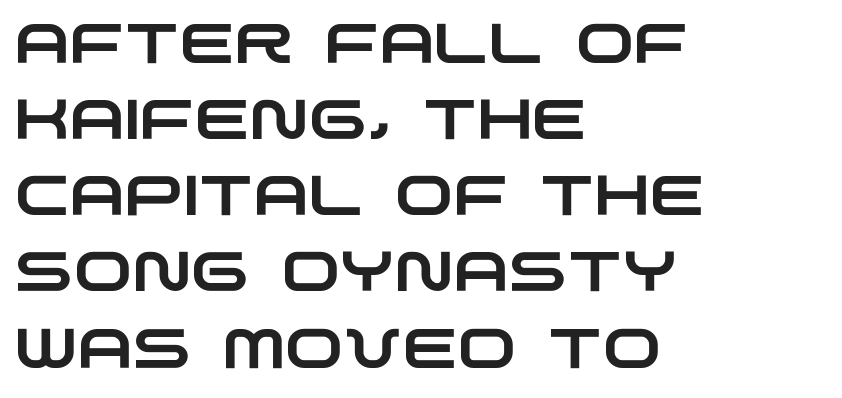
Q: Is the typeface a serif or a sans-serif typeface? A: Sans-serif.
Q: Is the text underlined? A: No.
Q: How is the paragraph aligned? A: Left-aligned.
Q: Is the spacing between letters normal or unusually wide? A: Normal.
Q: Is the spacing between lines tight, normal or loose? A: Normal.
Q: Width (condensed, normal, or wide)? A: Wide.
Q: Stroke contrast? A: Low.
Q: x-height? A: Large.
Q: Monospaced? A: No.
